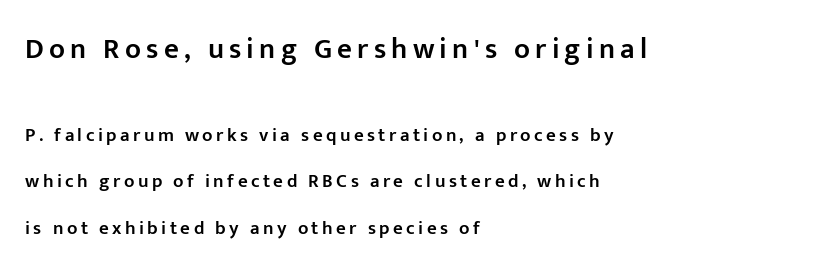
Students, observe: this is what heavily led, spacious text looks like. Upright lettering throughout. The glyphs are unaccompanied by any horizontal stroke below them. These lines are rendered in a variable-pitch font. If you drew a ruler down the left edge, every line would touch it.
